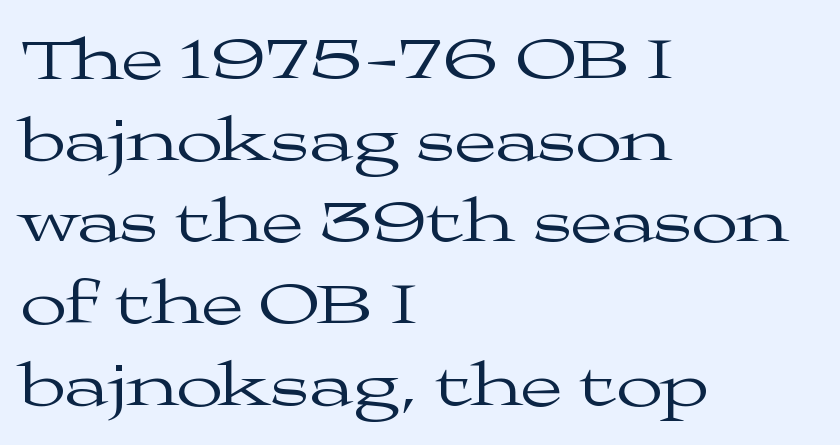
Q: Is the text bold? A: No.
Q: Is the text italic (slanted)? A: No, it is upright.
Q: Is the typeface a serif or a sans-serif typeface? A: Serif.
Q: Is the text underlined? A: No.
Q: How is the paragraph aligned? A: Left-aligned.
Q: Is the spacing between letters normal or unusually wide? A: Normal.
Q: Is the spacing between lines tight, normal or loose? A: Normal.
Q: Width (condensed, normal, or wide)? A: Wide.
Q: Stroke contrast? A: Medium.
Q: x-height? A: Medium.
Q: Monospaced? A: No.
